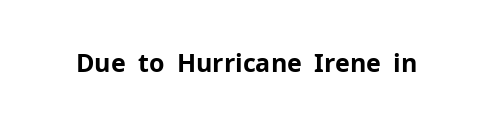
{"italic": "no", "bold": "yes", "underline": "no", "letter_spacing": "normal", "letter_spacing_em": 0.0, "glyph_px": 25}
